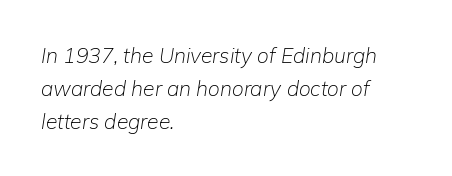
Line starts are locked; line ends wander. Default kerning and tracking; the words read as compact shapes. One glance says typical: line gaps are just what's usual. A typesetter would mark this as italic.
